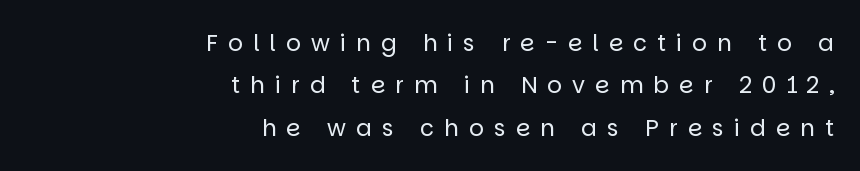
Q: Is the text bold? A: No.
Q: Is the text italic (slanted)? A: No, it is upright.
Q: Is the text underlined? A: No.
Q: How is the paragraph aligned? A: Right-aligned.
Q: Is the spacing between letters normal or unusually wide? A: Unusually wide.
